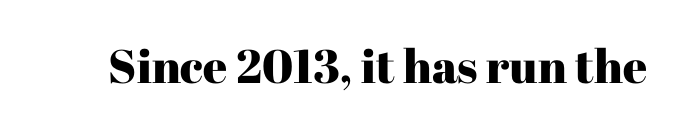
Q: Is the text italic (slanted)? A: No, it is upright.
Q: Is the typeface a serif or a sans-serif typeface? A: Serif.
Q: Is the text underlined? A: No.
Q: Is the spacing between letters normal or unusually wide? A: Normal.
Q: Width (condensed, normal, or wide)? A: Normal.
Q: Stroke contrast? A: High.
Q: x-height? A: Medium.
Q: Monospaced? A: No.
